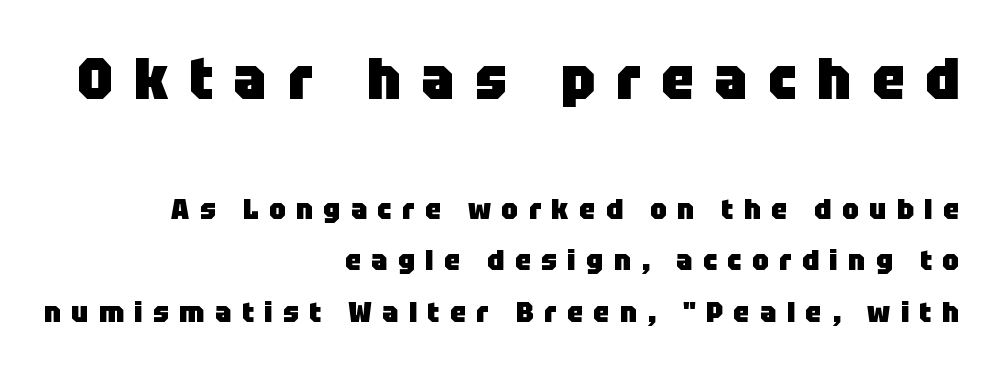
Q: Is the text bold? A: Yes.
Q: Is the text italic (slanted)? A: No, it is upright.
Q: Is the typeface a serif or a sans-serif typeface? A: Sans-serif.
Q: Is the text underlined? A: No.
Q: How is the paragraph aligned? A: Right-aligned.
Q: Is the spacing between letters normal or unusually wide? A: Unusually wide.
Q: Which block of text is set in a larger size, the first (top) or the second (bottom)? A: The first (top) one.
Q: Width (condensed, normal, or wide)? A: Normal.
Q: Stroke contrast? A: Low.
Q: x-height? A: Large.
Q: Monospaced? A: No.
